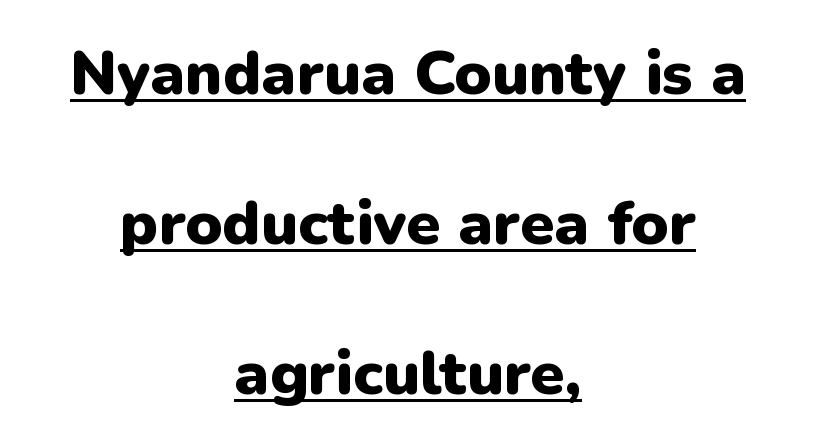
These lines carry a lot of weight — the face is fully bold. Varying glyph widths throughout — classic text-font behaviour. Does the leading feel generous? Absolutely, it's lavish. The designer went with a sans here, leaving each stem footless.
